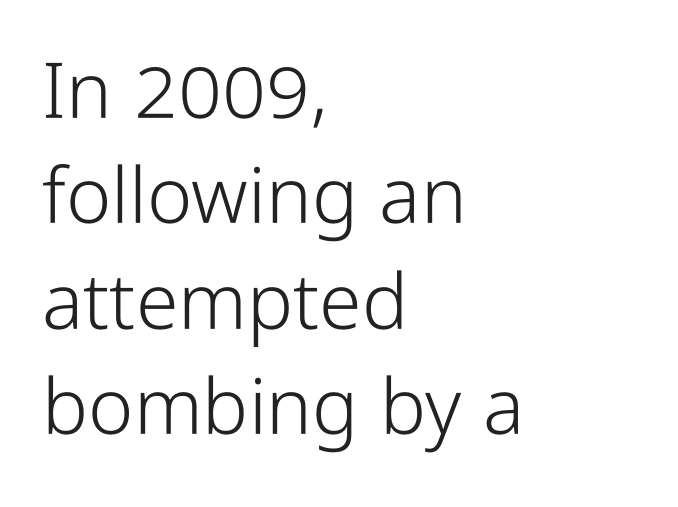
{"serif": "no", "italic": "no", "bold": "no", "weight": "light", "width": "condensed", "stroke_contrast": "low", "x_height": "medium", "monospaced": "no", "underline": "no", "align": "left", "line_spacing": "normal", "line_spacing_ratio": 1.37, "letter_spacing": "normal", "letter_spacing_em": 0.0, "glyph_px": 77}
